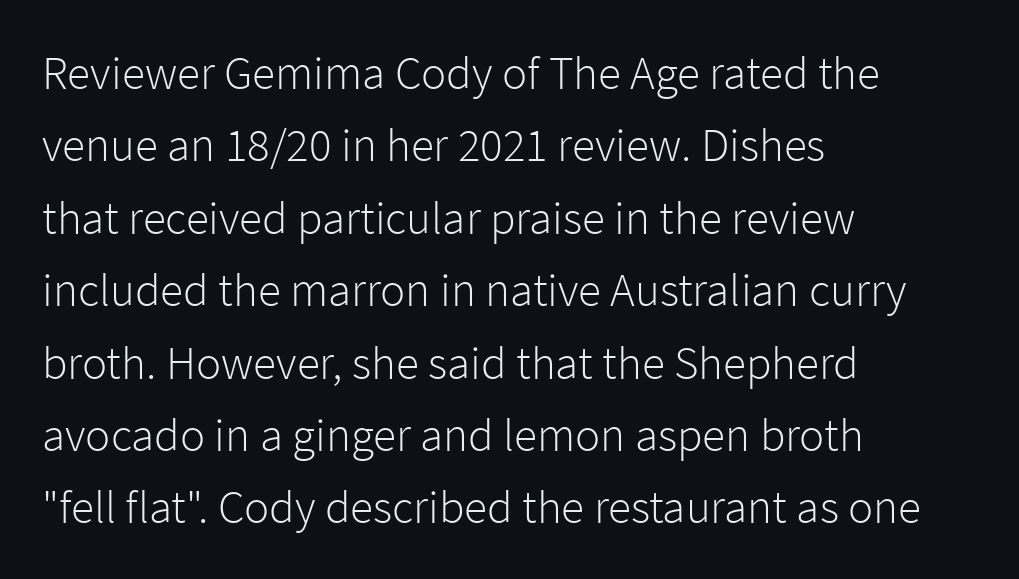
The image shows 47 px light sans-serif type, upright; set left-aligned, normal line spacing (1.54x), normal letter spacing, not underlined; low stroke contrast and a medium x-height.
